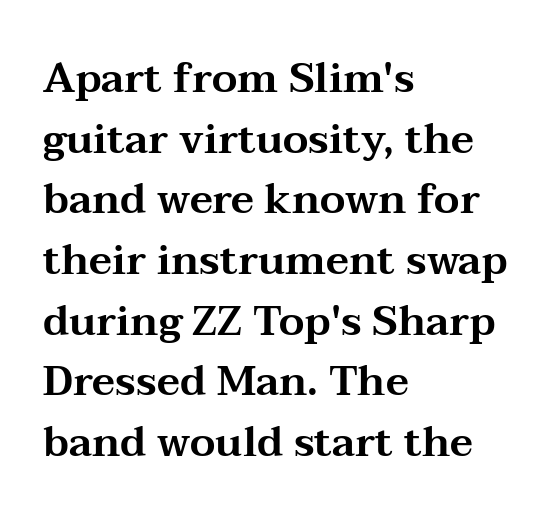
{"serif": "yes", "italic": "no", "width": "wide", "stroke_contrast": "medium", "x_height": "medium", "monospaced": "no", "underline": "no", "align": "left", "line_spacing": "normal", "line_spacing_ratio": 1.48, "letter_spacing": "normal", "letter_spacing_em": 0.0, "glyph_px": 41}
